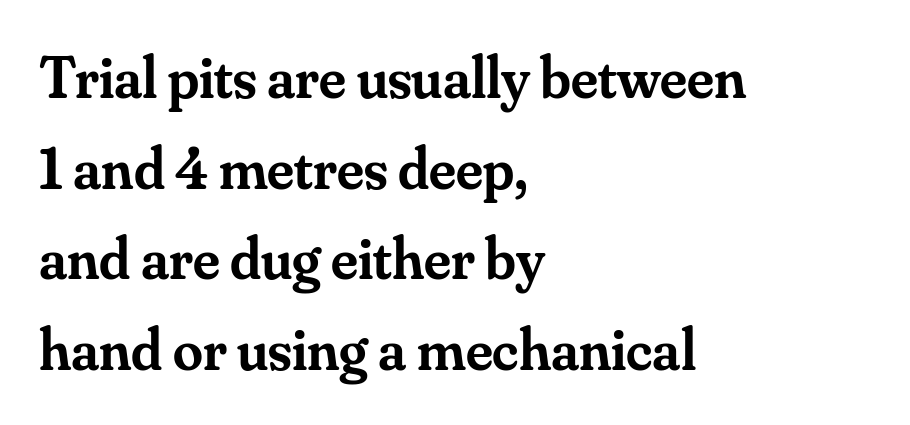
Q: Is the text bold? A: Semi-bold.
Q: Is the text italic (slanted)? A: No, it is upright.
Q: Is the typeface a serif or a sans-serif typeface? A: Serif.
Q: Is the text underlined? A: No.
Q: How is the paragraph aligned? A: Left-aligned.
Q: Is the spacing between letters normal or unusually wide? A: Normal.
Q: Is the spacing between lines tight, normal or loose? A: Normal.
Q: Width (condensed, normal, or wide)? A: Normal.
Q: Stroke contrast? A: Medium.
Q: x-height? A: Small.
Q: Monospaced? A: No.
